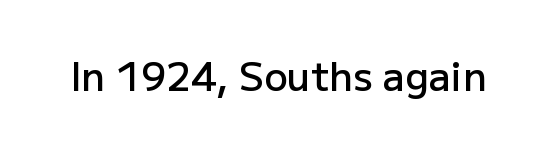
{"serif": "no", "italic": "no", "bold": "semi", "weight": "semibold", "width": "normal", "stroke_contrast": "low", "x_height": "medium", "monospaced": "no", "underline": "no", "letter_spacing": "normal", "letter_spacing_em": 0.0, "glyph_px": 39}
